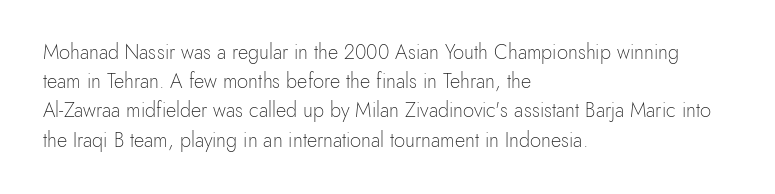
The image shows 20 px text type, upright; set left-aligned, normal line spacing (1.46x), normal letter spacing, not underlined.
